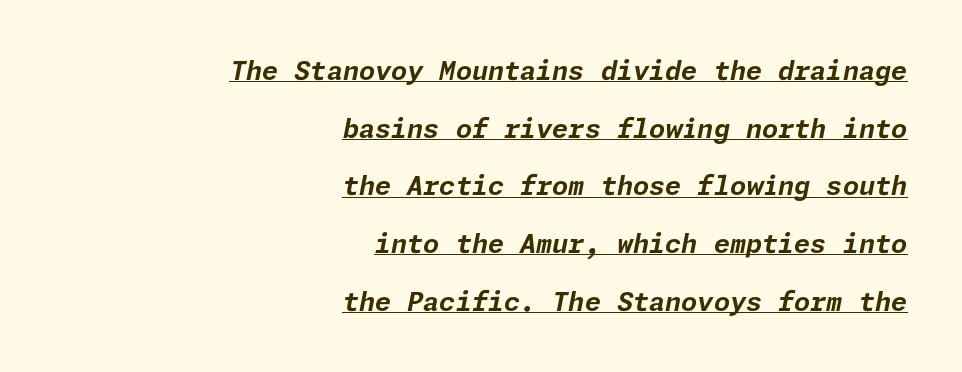
The image shows 26 px bold type, italic (leaning right); set right-aligned, loose line spacing (2.22x), normal letter spacing, underlined.
